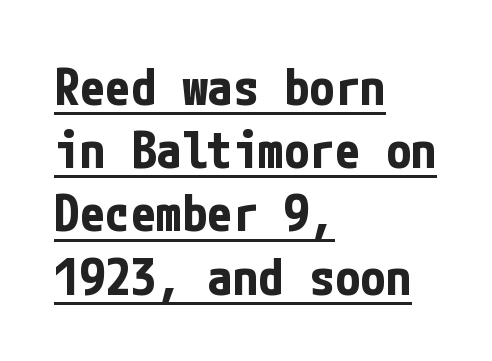
Check the space under the baseline: a stroke is drawn there. Which margin do the lines hug? The left one — the right edge is uneven. The rendering keeps characters at their native spacing. Every character sits straight up, as roman type does. Font category for this specimen: sans-serif. Every letter is thick-stroked: bold, no question.
